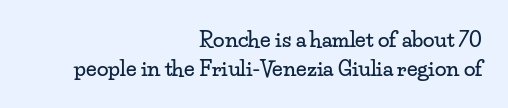
The image shows 21 px text type, upright; set right-aligned, normal line spacing (1.36x), normal letter spacing, not underlined.
